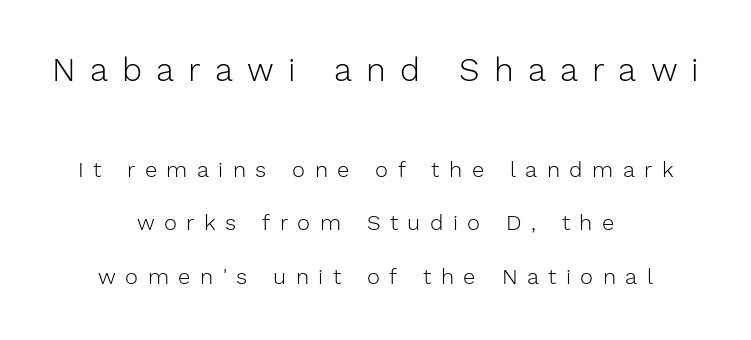
Q: Is the text bold? A: No.
Q: Is the text italic (slanted)? A: No, it is upright.
Q: Is the typeface a serif or a sans-serif typeface? A: Sans-serif.
Q: Is the text underlined? A: No.
Q: How is the paragraph aligned? A: Centered.
Q: Is the spacing between letters normal or unusually wide? A: Unusually wide.
Q: Is the spacing between lines tight, normal or loose? A: Loose.
Q: Which block of text is set in a larger size, the first (top) or the second (bottom)? A: The first (top) one.
Q: Width (condensed, normal, or wide)? A: Normal.
Q: Stroke contrast? A: Low.
Q: x-height? A: Medium.
Q: Monospaced? A: No.
